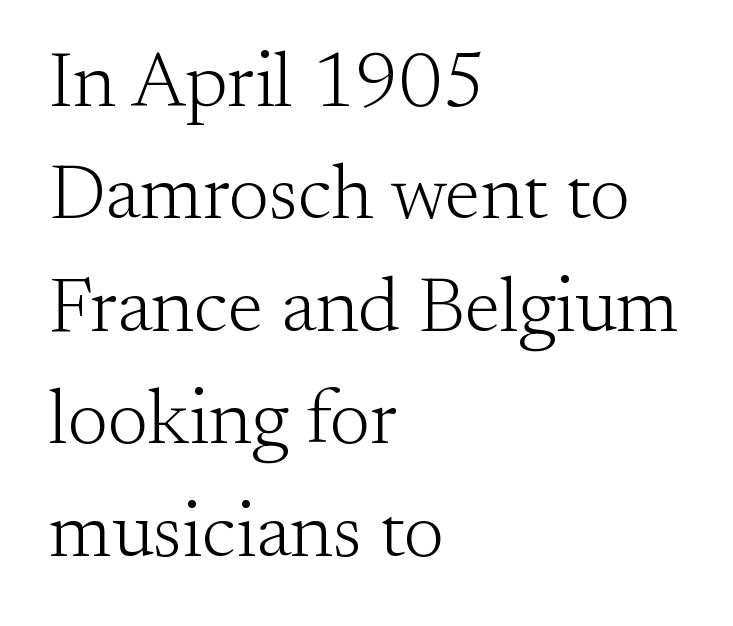
Vertical spacing — default. The font's upright variant was chosen for this text. The specimen omits any rule beneath the text block's lines. Think standard paragraph weight, or any step lighter than that. Here the designer chose a conventional face with non-uniform glyph widths.
